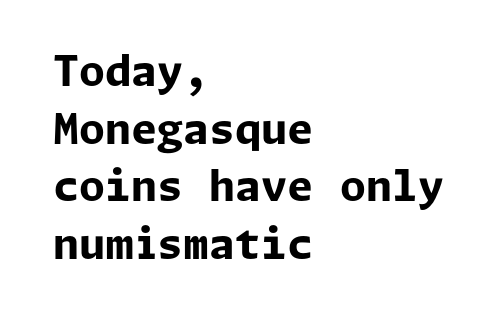
Q: Is the text bold? A: Yes.
Q: Is the text italic (slanted)? A: No, it is upright.
Q: Is the typeface a serif or a sans-serif typeface? A: Sans-serif.
Q: Is the text underlined? A: No.
Q: How is the paragraph aligned? A: Left-aligned.
Q: Is the spacing between letters normal or unusually wide? A: Normal.
Q: Is the spacing between lines tight, normal or loose? A: Normal.
Q: Width (condensed, normal, or wide)? A: Normal.
Q: Stroke contrast? A: Low.
Q: x-height? A: Medium.
